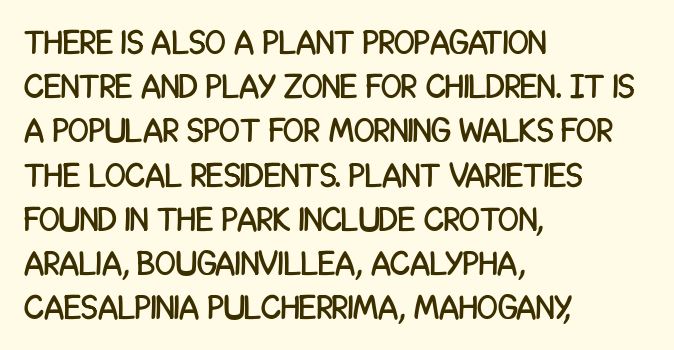
Q: Is the text italic (slanted)? A: No, it is upright.
Q: Is the typeface a serif or a sans-serif typeface? A: Sans-serif.
Q: Is the text underlined? A: No.
Q: How is the paragraph aligned? A: Left-aligned.
Q: Is the spacing between letters normal or unusually wide? A: Normal.
Q: Is the spacing between lines tight, normal or loose? A: Normal.
Q: Width (condensed, normal, or wide)? A: Condensed.
Q: Stroke contrast? A: Low.
Q: x-height? A: Large.
Q: Monospaced? A: No.
